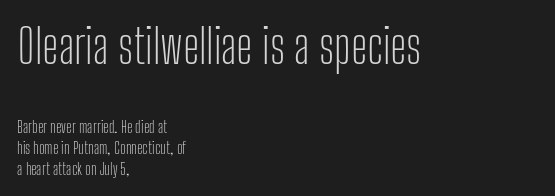
The image shows 47 px light, condensed sans-serif type, upright; set left-aligned, normal line spacing (1.32x), normal letter spacing, not underlined; the first (top) block is 2.94x larger; low stroke contrast and a medium x-height.
